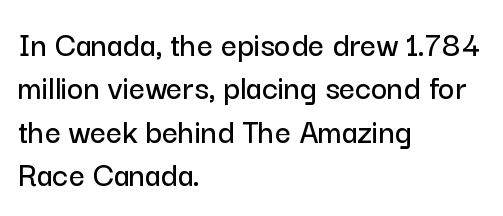
Q: Is the text italic (slanted)? A: No, it is upright.
Q: Is the typeface a serif or a sans-serif typeface? A: Sans-serif.
Q: Is the text underlined? A: No.
Q: How is the paragraph aligned? A: Left-aligned.
Q: Is the spacing between letters normal or unusually wide? A: Normal.
Q: Width (condensed, normal, or wide)? A: Normal.
Q: Stroke contrast? A: Low.
Q: x-height? A: Medium.
Q: Monospaced? A: No.
